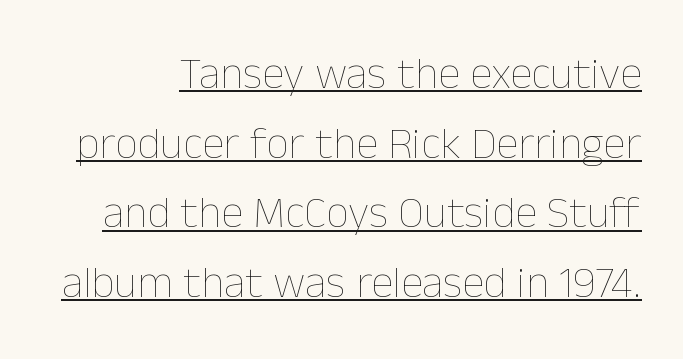
What's the leading like? Ordinary, nothing unusual. Looks like regular typesetting: each glyph gets only the width it needs. Notice how a bar underscores the lettering throughout. These glyphs show unthickened strokes, regular width or finer.
